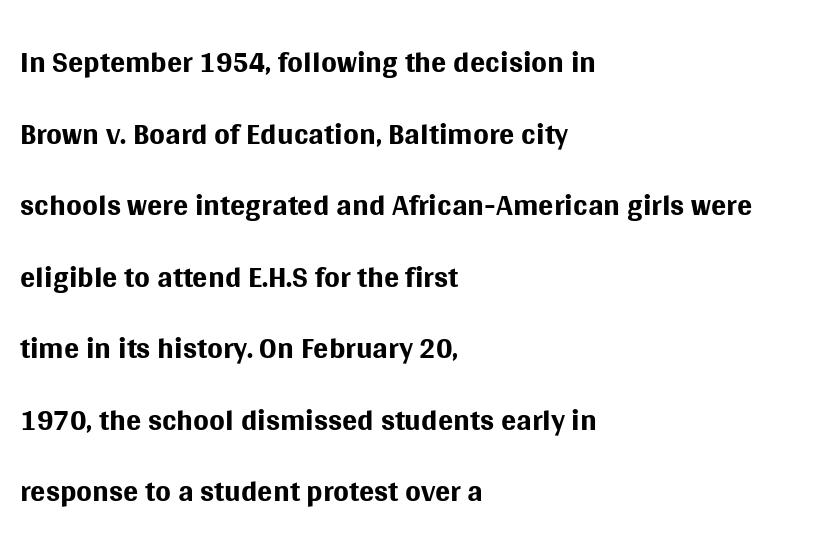
{"serif": "no", "italic": "no", "bold": "no", "weight": "regular", "width": "normal", "stroke_contrast": "medium", "x_height": "large", "monospaced": "no", "underline": "no", "align": "left", "line_spacing": "normal", "line_spacing_ratio": 1.59, "letter_spacing": "normal", "letter_spacing_em": 0.0, "glyph_px": 45}
